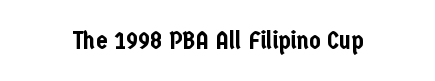
Q: Is the text italic (slanted)? A: No, it is upright.
Q: Is the text underlined? A: No.
Q: Is the spacing between letters normal or unusually wide? A: Normal.
